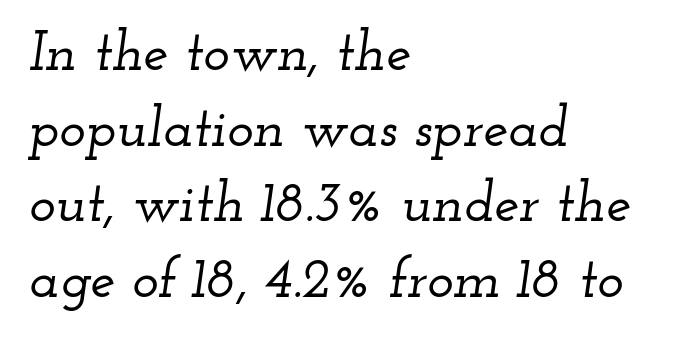
Q: Is the text italic (slanted)? A: Yes, it leans right by about 12 degrees.
Q: Is the typeface a serif or a sans-serif typeface? A: Serif.
Q: Is the text underlined? A: No.
Q: How is the paragraph aligned? A: Left-aligned.
Q: Is the spacing between letters normal or unusually wide? A: Normal.
Q: Is the spacing between lines tight, normal or loose? A: Normal.
Q: Width (condensed, normal, or wide)? A: Wide.
Q: Stroke contrast? A: Low.
Q: x-height? A: Small.
Q: Monospaced? A: No.
